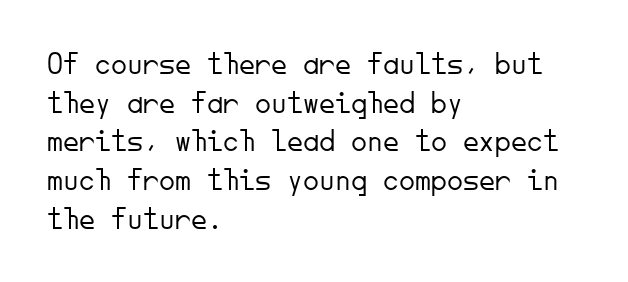
The image shows 32 px light sans-serif type, upright, monospaced; set left-aligned, line spacing 1.21x, normal letter spacing, not underlined; low stroke contrast and a small x-height.
